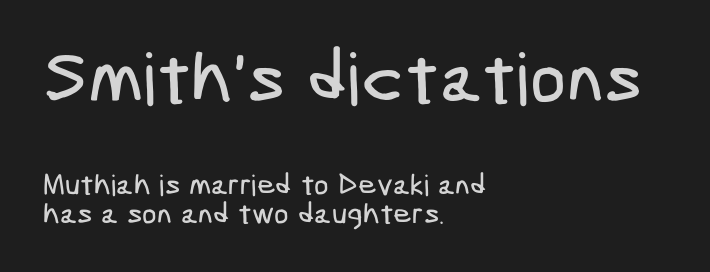
{"serif": "no", "width": "condensed", "stroke_contrast": "low", "x_height": "medium", "underline": "no", "align": "left", "line_spacing": "tight", "line_spacing_ratio": 0.97, "letter_spacing": "normal", "letter_spacing_em": 0.0, "larger_block": "first", "size_ratio": 2.48, "glyph_px": 72}
